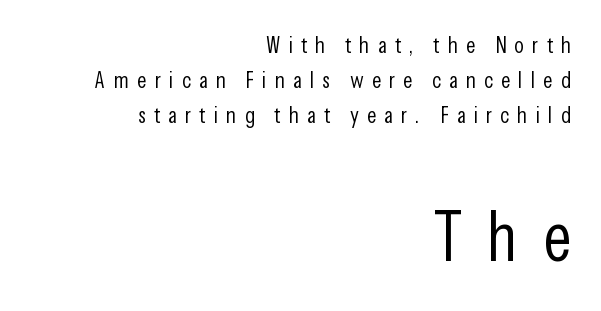
The image shows 70 px light, condensed sans-serif type, upright; set right-aligned, normal line spacing (1.52x), unusually wide letter spacing (+0.35 em), not underlined; the second (bottom) block is 3.04x larger; low stroke contrast and a medium x-height.
